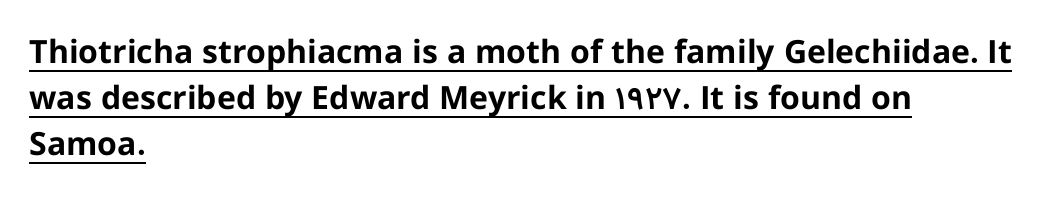
{"serif": "no", "italic": "no", "bold": "yes", "weight": "bold", "width": "normal", "stroke_contrast": "low", "x_height": "medium", "monospaced": "no", "underline": "yes", "align": "left", "line_spacing": "normal", "line_spacing_ratio": 1.43, "letter_spacing": "normal", "letter_spacing_em": 0.0, "glyph_px": 32}
